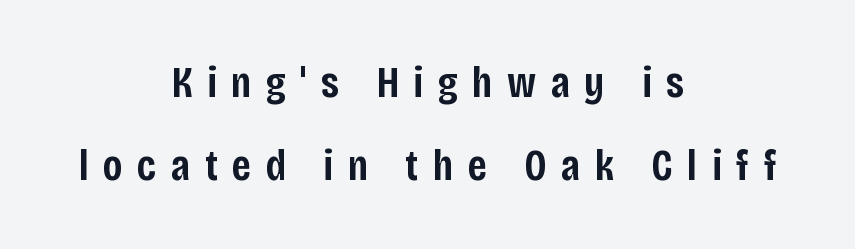
The image shows 45 px semibold, condensed sans-serif type, upright; set centered, line spacing 1.85x, unusually wide letter spacing (+0.32 em), not underlined; low stroke contrast and a large x-height.
